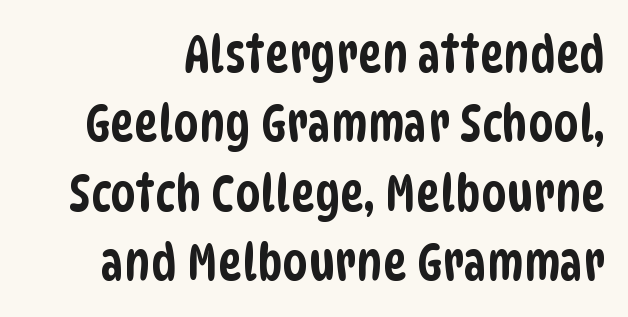
The face used here is rendered with its standard letterfit. The glyphs are unaccompanied by any horizontal stroke below them. The face used here is proportionally spaced, like ordinary book or web type. Look at the bottom of the vertical strokes: they stop flat, with no serifs.
